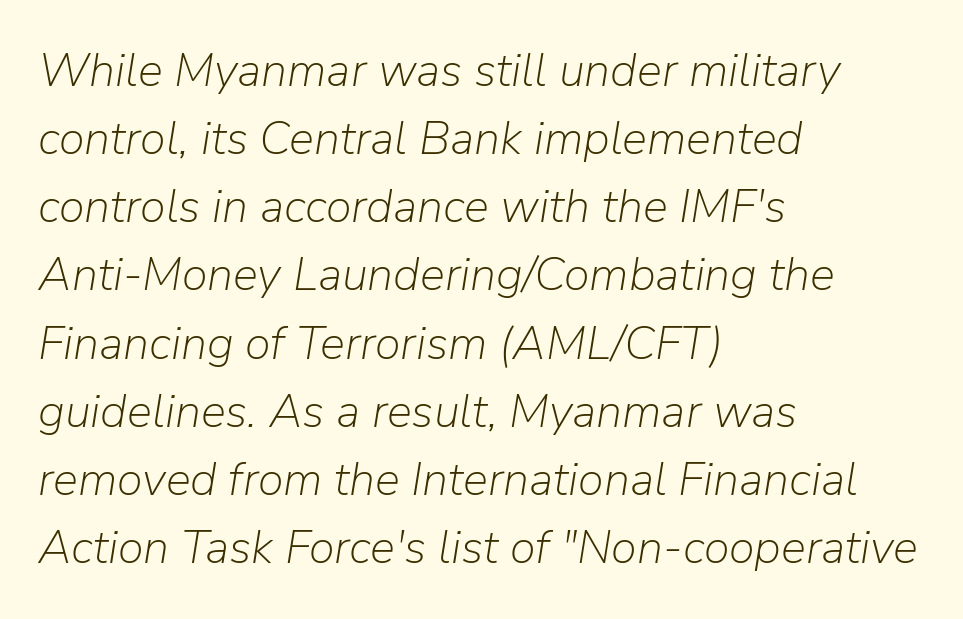
Q: Is the text bold? A: No.
Q: Is the text italic (slanted)? A: Yes, it leans right by about 9 degrees.
Q: Is the text underlined? A: No.
Q: How is the paragraph aligned? A: Left-aligned.
Q: Is the spacing between letters normal or unusually wide? A: Normal.
Q: Is the spacing between lines tight, normal or loose? A: Normal.
Q: Width (condensed, normal, or wide)? A: Normal.
Q: Stroke contrast? A: Low.
Q: x-height? A: Medium.
Q: Monospaced? A: No.
